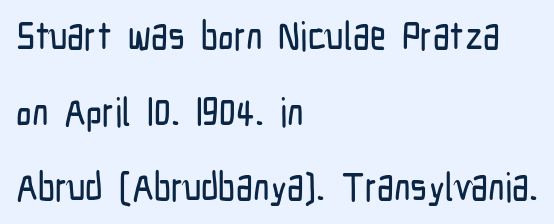
{"serif": "no", "italic": "no", "width": "condensed", "stroke_contrast": "low", "x_height": "medium", "monospaced": "no", "underline": "no", "align": "left", "line_spacing": "loose", "line_spacing_ratio": 1.94, "letter_spacing": "normal", "letter_spacing_em": 0.0, "glyph_px": 39}
